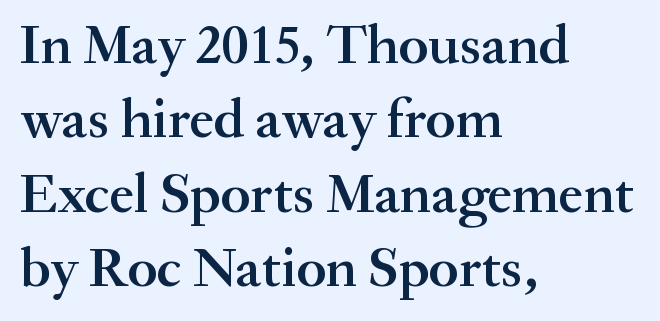
The passage shown is typed in a proportional face where columns would drift. Nothing unusual about the tracking: characters are spaced as the font intends. Line spacing here is normal. Is this a sans? No — the strokes have serifs. Students, this is semibold: more ink than regular, less than bold. The string is rendered with underlining switched off.
